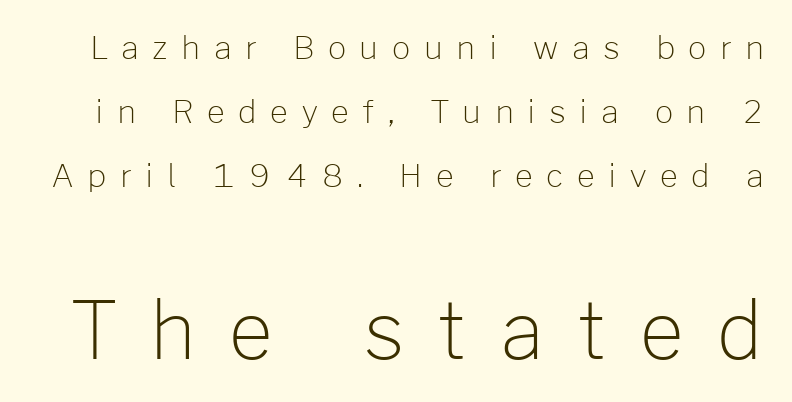
Q: Is the text bold? A: No.
Q: Is the text italic (slanted)? A: No, it is upright.
Q: Is the typeface a serif or a sans-serif typeface? A: Sans-serif.
Q: Is the text underlined? A: No.
Q: Is the spacing between letters normal or unusually wide? A: Unusually wide.
Q: Is the spacing between lines tight, normal or loose? A: Loose.
Q: Which block of text is set in a larger size, the first (top) or the second (bottom)? A: The second (bottom) one.
Q: Width (condensed, normal, or wide)? A: Normal.
Q: Stroke contrast? A: Low.
Q: x-height? A: Medium.
Q: Monospaced? A: No.
